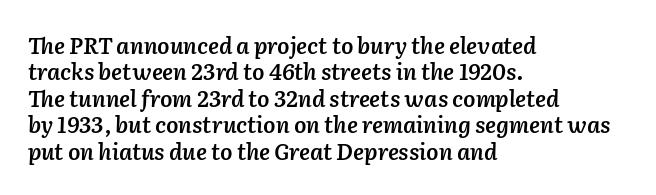
Q: Is the text bold? A: Semi-bold.
Q: Is the text italic (slanted)? A: Yes, it leans right by about 2 degrees.
Q: Is the text underlined? A: No.
Q: How is the paragraph aligned? A: Left-aligned.
Q: Is the spacing between letters normal or unusually wide? A: Normal.
